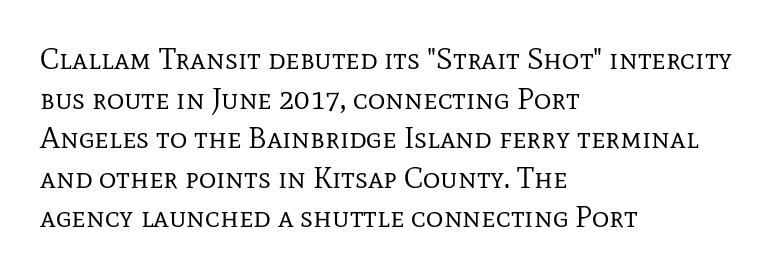
The image shows 30 px regular-weight serif type, upright; set left-aligned, normal line spacing (1.32x), normal letter spacing, not underlined; low stroke contrast and a medium x-height.
